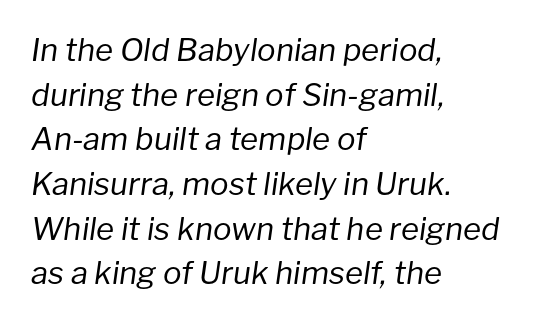
{"italic": "yes", "lean": "right", "slant_degrees": 8, "bold": "no", "weight": "regular", "width": "normal", "stroke_contrast": "low", "x_height": "medium", "monospaced": "no", "underline": "no", "align": "left", "line_spacing": "normal", "line_spacing_ratio": 1.44, "letter_spacing": "normal", "letter_spacing_em": 0.0, "glyph_px": 31}
